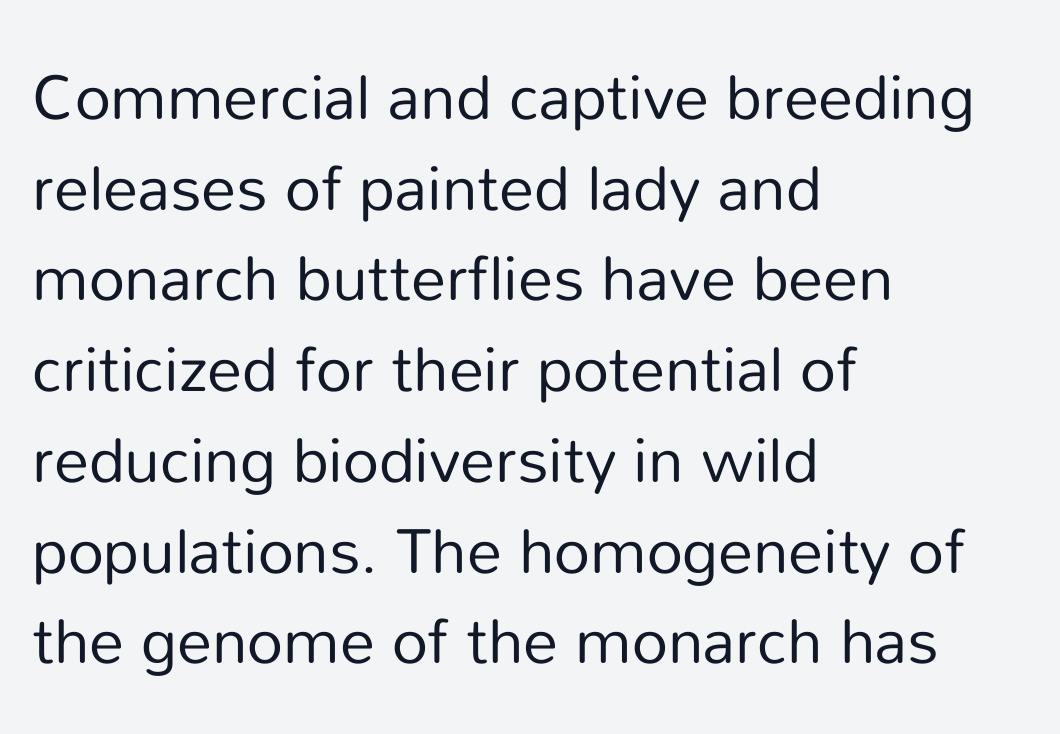
{"serif": "no", "italic": "no", "bold": "no", "weight": "regular", "width": "normal", "stroke_contrast": "low", "x_height": "medium", "monospaced": "no", "underline": "no", "align": "left", "line_spacing": "normal", "line_spacing_ratio": 1.44, "letter_spacing": "normal", "letter_spacing_em": 0.0, "glyph_px": 63}
